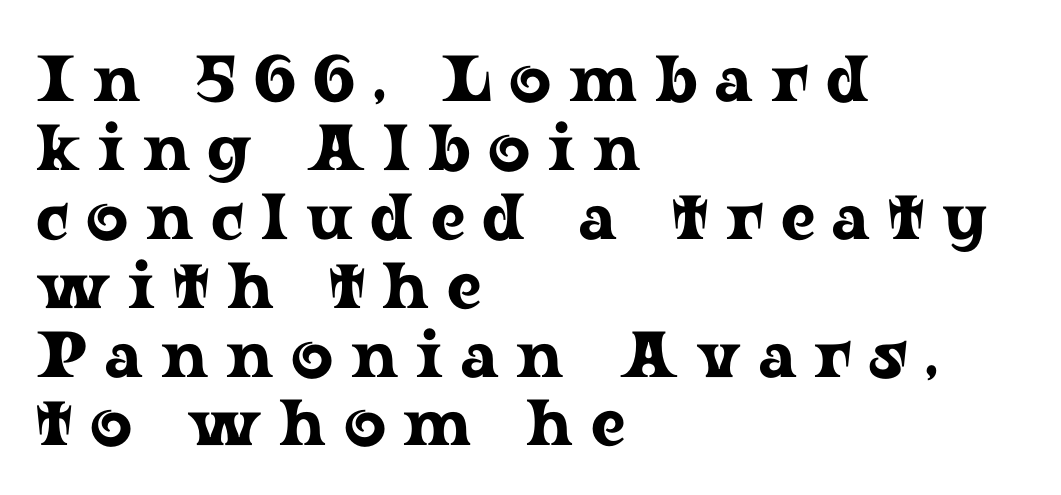
The designer went with a serif here, giving each stem small feet. Compared with a centered layout, this one pins lines to the left instead. There is plenty of visible air inserted between adjacent glyphs. Nope, not italic — everything's standing straight. Line spacing here is tight.
